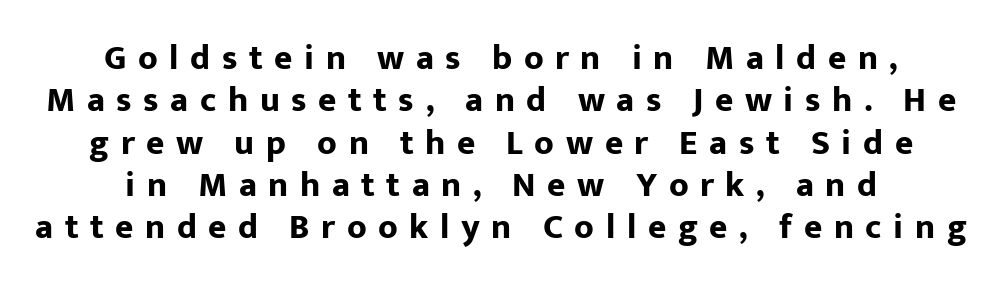
The image shows 35 px bold sans-serif type, upright; set centered, line spacing 1.21x, unusually wide letter spacing (+0.33 em), not underlined; low stroke contrast and a medium x-height.
